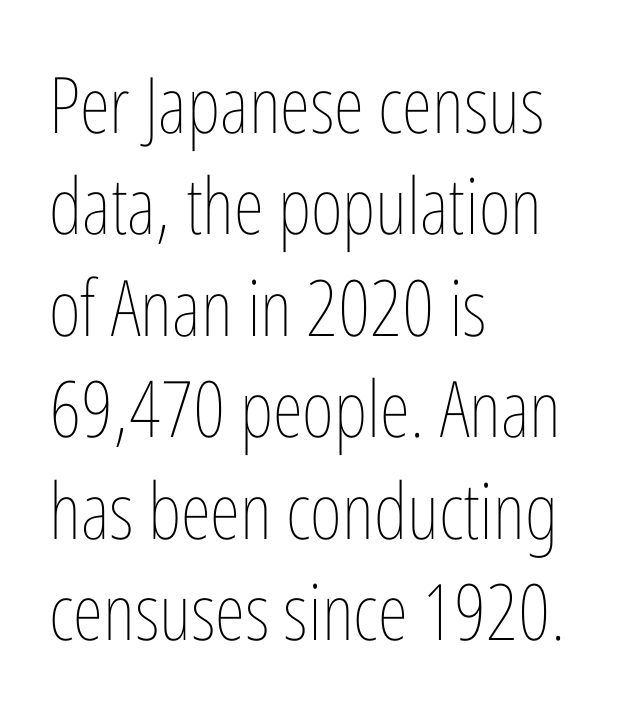
{"italic": "no", "bold": "no", "weight": "thin", "width": "condensed", "stroke_contrast": "low", "x_height": "medium", "monospaced": "no", "underline": "no", "align": "left", "line_spacing": "normal", "line_spacing_ratio": 1.3, "letter_spacing": "normal", "letter_spacing_em": 0.0, "glyph_px": 78}
